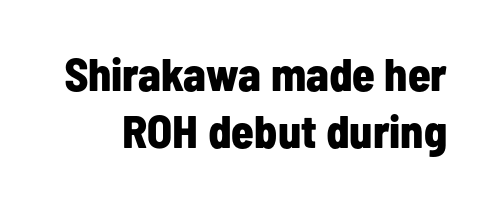
Q: Is the text bold? A: Yes.
Q: Is the text italic (slanted)? A: No, it is upright.
Q: Is the typeface a serif or a sans-serif typeface? A: Sans-serif.
Q: Is the text underlined? A: No.
Q: Is the spacing between letters normal or unusually wide? A: Normal.
Q: Width (condensed, normal, or wide)? A: Condensed.
Q: Stroke contrast? A: Low.
Q: x-height? A: Medium.
Q: Monospaced? A: No.
